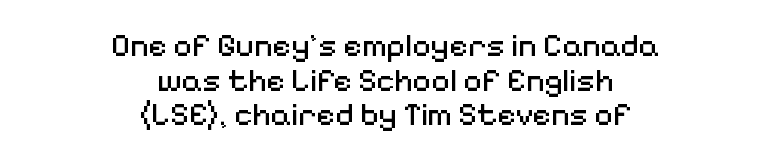
{"serif": "no", "italic": "no", "bold": "no", "weight": "regular", "width": "normal", "stroke_contrast": "medium", "x_height": "medium", "monospaced": "no", "underline": "no", "align": "center", "line_spacing": "tight", "line_spacing_ratio": 1.08, "letter_spacing": "normal", "letter_spacing_em": 0.0, "glyph_px": 32}
